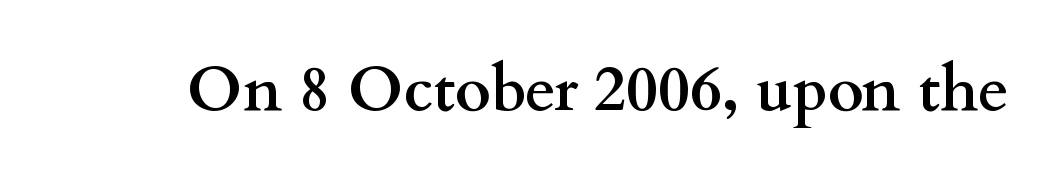
The image shows 62 px semibold, wide serif type, upright; set normal letter spacing, not underlined; medium stroke contrast and a small x-height.
